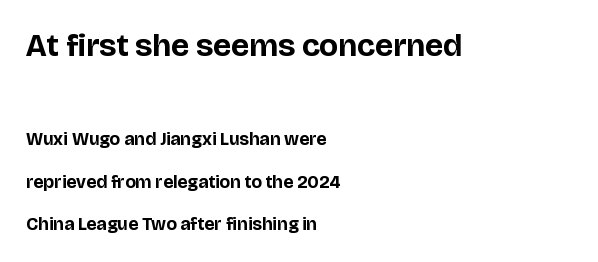
{"serif": "no", "italic": "no", "bold": "yes", "weight": "bold", "width": "normal", "stroke_contrast": "low", "x_height": "large", "monospaced": "no", "underline": "no", "align": "left", "line_spacing": "loose", "line_spacing_ratio": 2.38, "letter_spacing": "normal", "letter_spacing_em": 0.0, "larger_block": "first", "size_ratio": 1.78, "glyph_px": 32}
